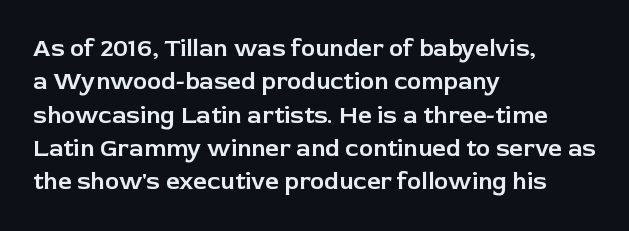
Style check: upright. Bare-footed words on every line. The passage shown has conventional tracking throughout. If you measured baseline to baseline, you'd find a middling distance. A student would call this left alignment; a typographer would say flush left, rag right.
